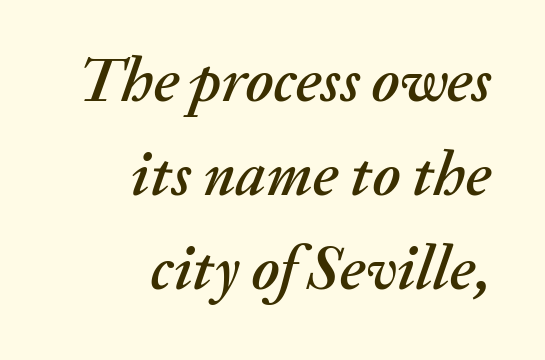
The image shows 62 px text type, italic (leaning right); set right-aligned, normal line spacing (1.52x), normal letter spacing, not underlined; medium stroke contrast and a medium x-height.
